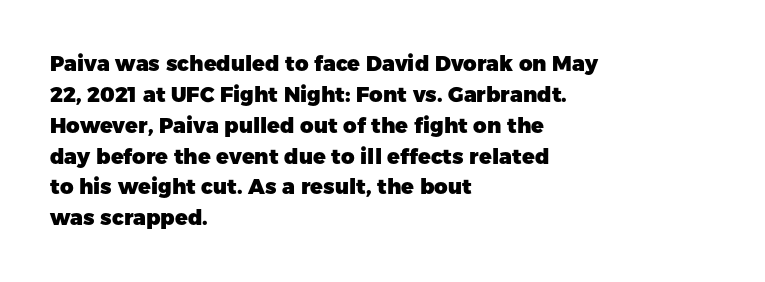
{"italic": "no", "bold": "yes", "underline": "no", "align": "left", "line_spacing": "normal", "line_spacing_ratio": 1.47, "letter_spacing": "normal", "letter_spacing_em": 0.0, "glyph_px": 21}
